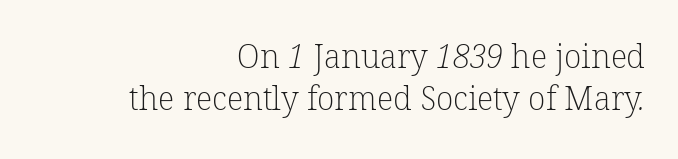
{"serif": "yes", "bold": "no", "weight": "light", "width": "normal", "stroke_contrast": "low", "x_height": "medium", "monospaced": "no", "underline": "no", "align": "right", "line_spacing": "normal", "line_spacing_ratio": 1.31, "letter_spacing": "normal", "letter_spacing_em": 0.0, "glyph_px": 32}
